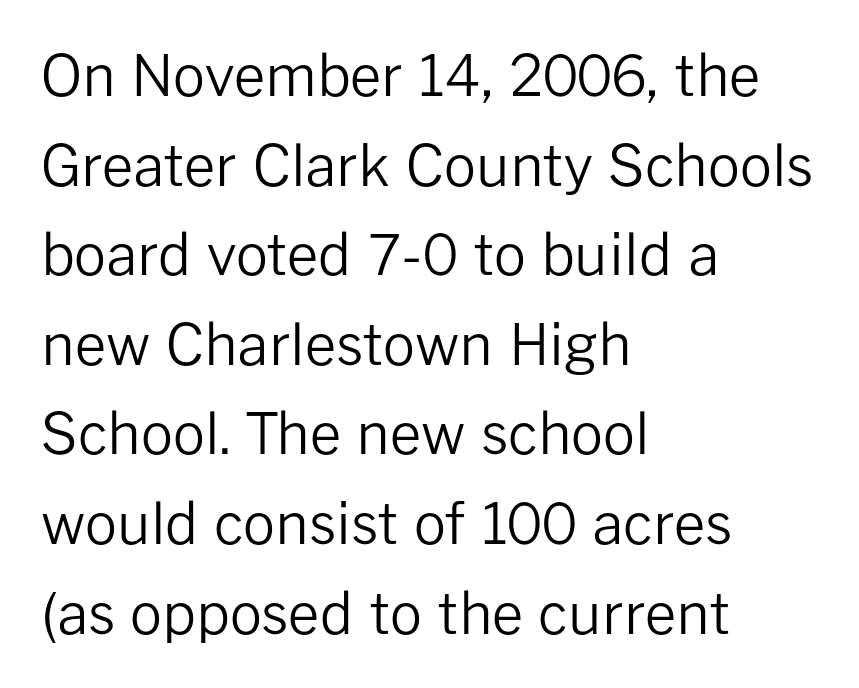
The image shows 56 px regular-weight sans-serif type, upright; set left-aligned, normal line spacing (1.6x), normal letter spacing, not underlined; low stroke contrast and a medium x-height.
